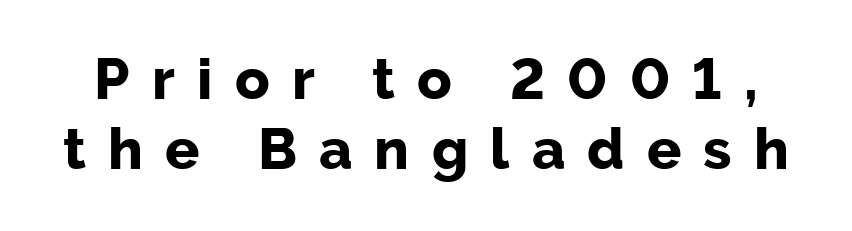
The image shows 57 px bold sans-serif type, upright; set line spacing 1.23x, unusually wide letter spacing (+0.39 em), not underlined; low stroke contrast and a medium x-height.
